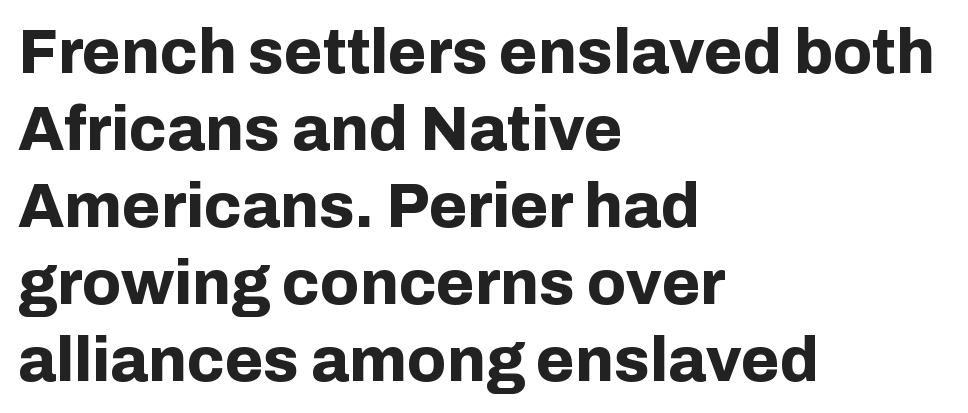
{"serif": "no", "italic": "no", "bold": "yes", "weight": "bold", "width": "normal", "stroke_contrast": "low", "x_height": "medium", "monospaced": "no", "underline": "no", "align": "left", "line_spacing_ratio": 1.24, "letter_spacing": "normal", "letter_spacing_em": 0.0, "glyph_px": 62}
